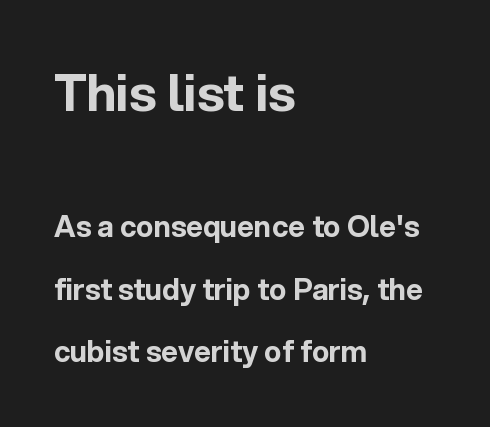
{"serif": "no", "italic": "no", "bold": "yes", "weight": "bold", "width": "normal", "x_height": "medium", "monospaced": "no", "underline": "no", "align": "left", "line_spacing": "loose", "line_spacing_ratio": 2.16, "letter_spacing": "normal", "letter_spacing_em": 0.0, "larger_block": "first", "size_ratio": 1.76, "glyph_px": 51}
